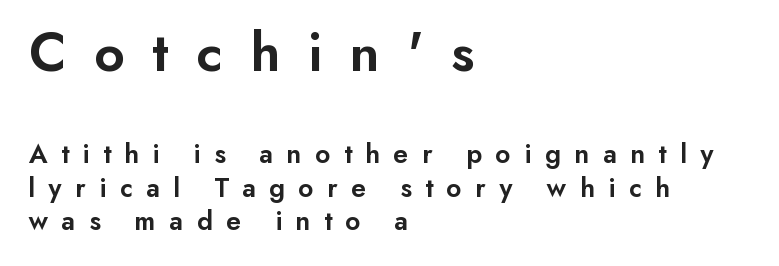
Q: Is the text bold? A: Semi-bold.
Q: Is the text italic (slanted)? A: No, it is upright.
Q: Is the typeface a serif or a sans-serif typeface? A: Sans-serif.
Q: Is the text underlined? A: No.
Q: How is the paragraph aligned? A: Left-aligned.
Q: Is the spacing between letters normal or unusually wide? A: Unusually wide.
Q: Which block of text is set in a larger size, the first (top) or the second (bottom)? A: The first (top) one.
Q: Width (condensed, normal, or wide)? A: Normal.
Q: Stroke contrast? A: Low.
Q: x-height? A: Small.
Q: Monospaced? A: No.
